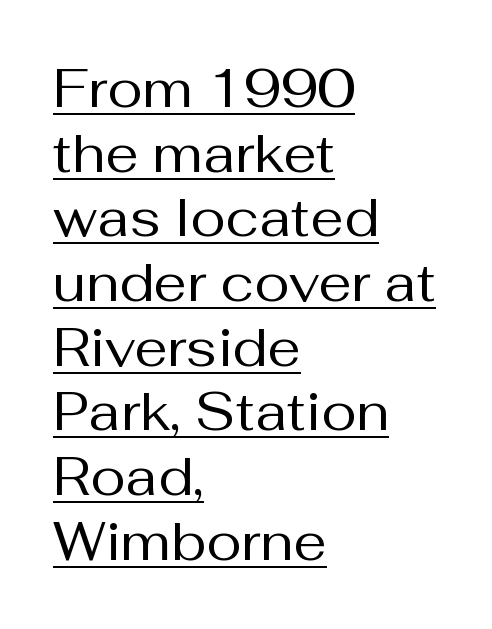
{"serif": "no", "italic": "no", "bold": "no", "weight": "regular", "width": "normal", "stroke_contrast": "medium", "x_height": "medium", "monospaced": "no", "underline": "yes", "align": "left", "line_spacing_ratio": 1.22, "letter_spacing": "normal", "letter_spacing_em": 0.0, "glyph_px": 53}
